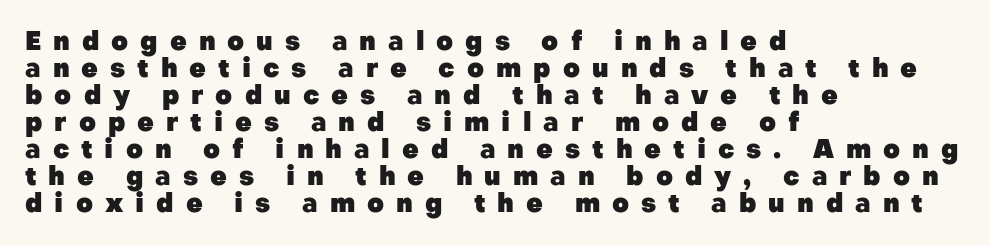
Q: Is the text bold? A: Yes.
Q: Is the text italic (slanted)? A: No, it is upright.
Q: Is the text underlined? A: No.
Q: How is the paragraph aligned? A: Left-aligned.
Q: Is the spacing between letters normal or unusually wide? A: Unusually wide.
Q: Is the spacing between lines tight, normal or loose? A: Tight.
